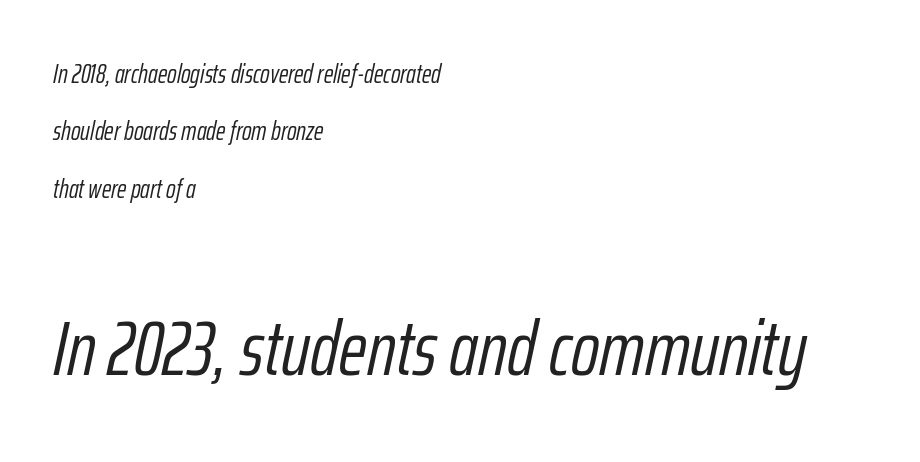
Q: Is the text bold? A: No.
Q: Is the text italic (slanted)? A: Yes, it leans right by about 12 degrees.
Q: Is the text underlined? A: No.
Q: How is the paragraph aligned? A: Left-aligned.
Q: Is the spacing between letters normal or unusually wide? A: Normal.
Q: Is the spacing between lines tight, normal or loose? A: Loose.
Q: Which block of text is set in a larger size, the first (top) or the second (bottom)? A: The second (bottom) one.
Q: Width (condensed, normal, or wide)? A: Condensed.
Q: Stroke contrast? A: Low.
Q: x-height? A: Medium.
Q: Monospaced? A: No.
